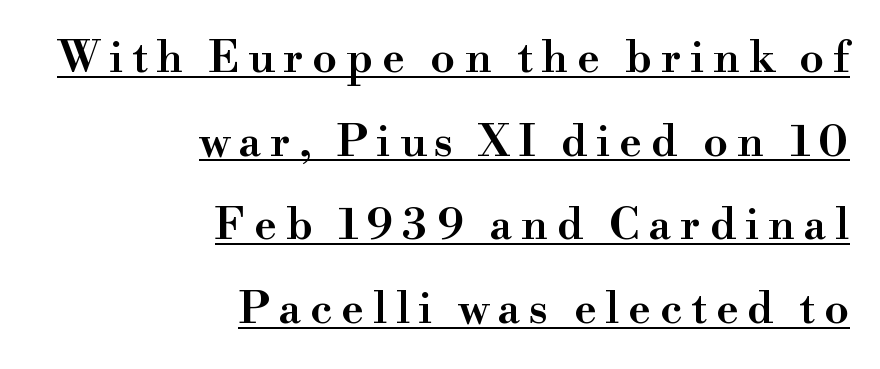
{"serif": "yes", "italic": "no", "bold": "semi", "weight": "semibold", "width": "normal", "stroke_contrast": "high", "x_height": "small", "monospaced": "no", "underline": "yes", "align": "right", "line_spacing": "loose", "line_spacing_ratio": 1.9, "letter_spacing": "wide", "letter_spacing_em": 0.2, "glyph_px": 44}
